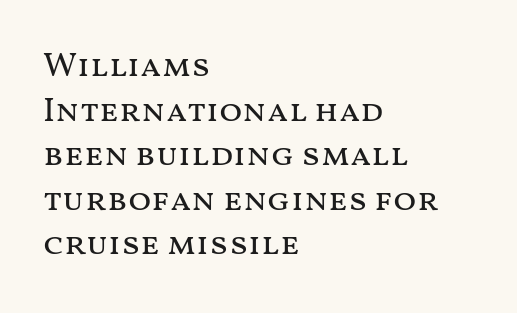
The strokes are not fattened; the text isn't bold. You could not count columns in this text — the font is proportionally spaced. Quick note: interline space is typical. Decoration check: the copy has no underline. The specimen reads as upright at a glance. Line beginnings align vertically; line endings do not.
